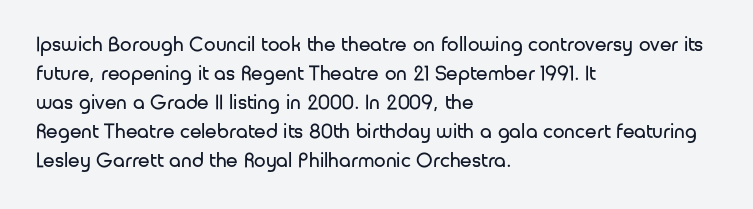
{"italic": "no", "bold": "no", "underline": "no", "align": "left", "line_spacing": "normal", "line_spacing_ratio": 1.38, "letter_spacing": "normal", "letter_spacing_em": 0.0, "glyph_px": 21}
